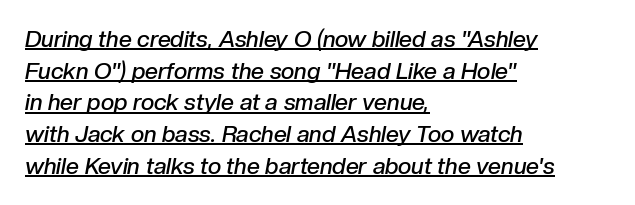
Q: Is the text bold? A: Semi-bold.
Q: Is the text italic (slanted)? A: Yes, it leans right by about 10 degrees.
Q: Is the text underlined? A: Yes.
Q: How is the paragraph aligned? A: Left-aligned.
Q: Is the spacing between letters normal or unusually wide? A: Normal.
Q: Is the spacing between lines tight, normal or loose? A: Normal.
